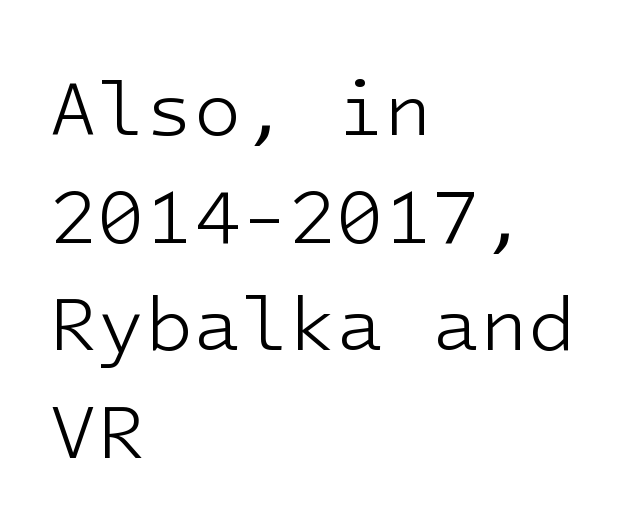
{"serif": "no", "italic": "no", "bold": "no", "weight": "light", "width": "normal", "stroke_contrast": "low", "x_height": "medium", "underline": "no", "align": "left", "line_spacing": "normal", "line_spacing_ratio": 1.38, "letter_spacing": "normal", "letter_spacing_em": 0.0, "glyph_px": 78}
